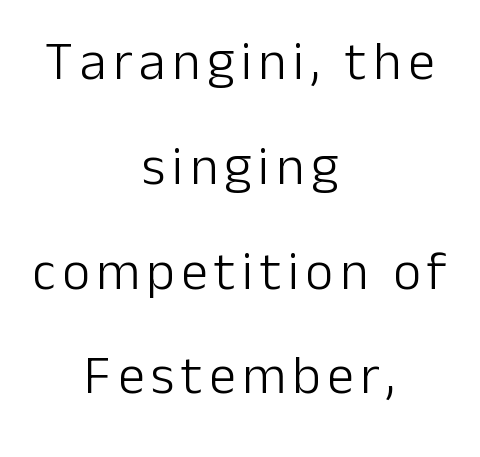
{"serif": "no", "italic": "no", "bold": "no", "weight": "light", "width": "normal", "stroke_contrast": "low", "x_height": "medium", "monospaced": "no", "underline": "no", "align": "center", "line_spacing": "loose", "line_spacing_ratio": 1.94, "glyph_px": 54}
